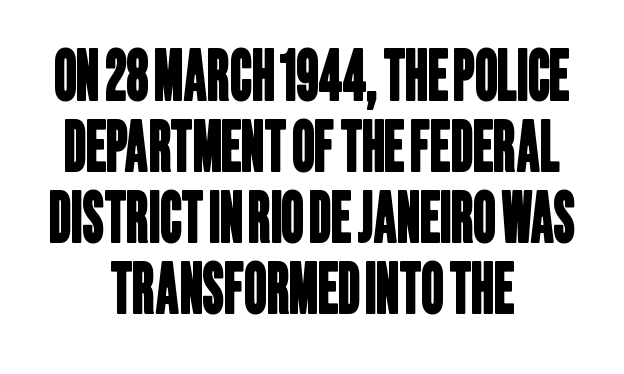
The image shows 69 px condensed sans-serif type; set centered, tight line spacing (1.03x), normal letter spacing, not underlined; low stroke contrast and a large x-height.
